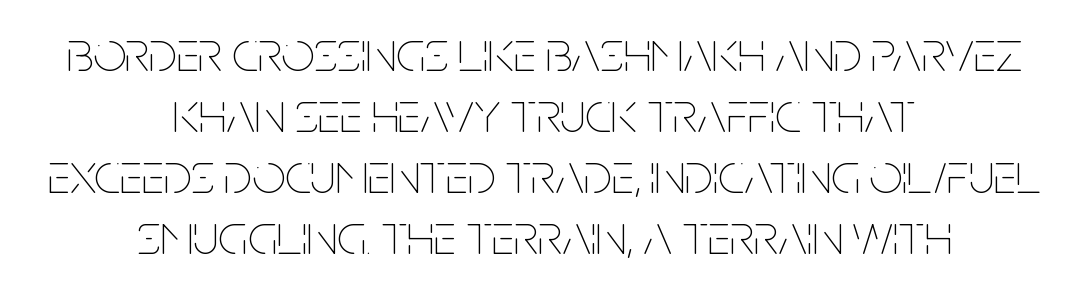
{"italic": "no", "bold": "no", "weight": "thin", "width": "condensed", "stroke_contrast": "low", "x_height": "large", "monospaced": "no", "underline": "no", "align": "center", "line_spacing": "tight", "line_spacing_ratio": 1.05, "letter_spacing": "normal", "letter_spacing_em": 0.0, "glyph_px": 58}
